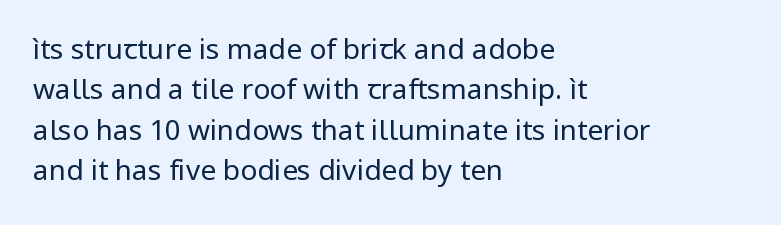
This sample is left-justified, so line endings fall wherever the words run out. Tracking value appears to be zero — textbook default spacing. Serifs: no, the terminals of the letterforms are clean. A light-to-regular cut is what we see here. The letters advance in unequal steps, a hallmark of proportional type.
